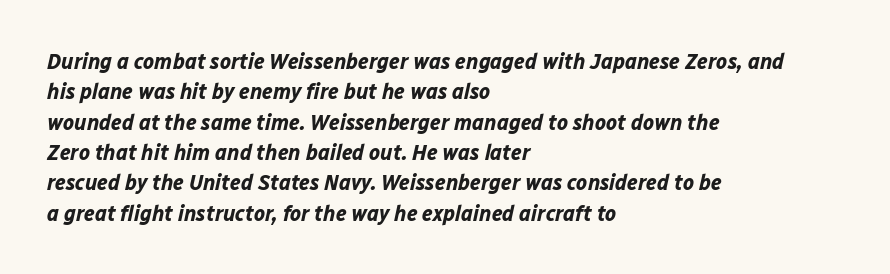
{"italic": "yes", "lean": "right", "slant_degrees": 12, "bold": "yes", "underline": "no", "align": "left", "line_spacing": "normal", "line_spacing_ratio": 1.32, "letter_spacing": "normal", "letter_spacing_em": 0.0, "glyph_px": 23}
